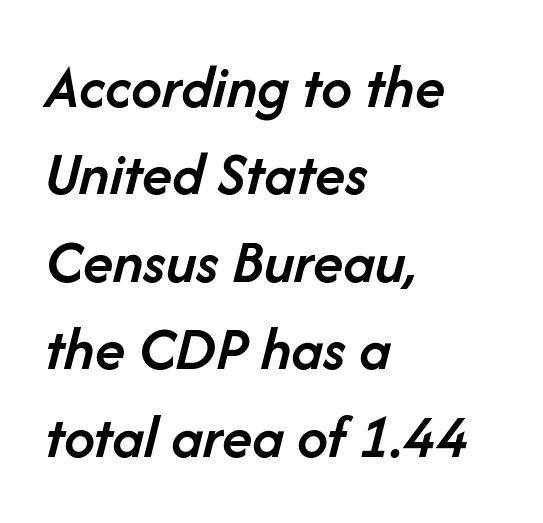
Q: Is the text bold? A: Semi-bold.
Q: Is the text italic (slanted)? A: Yes, it leans right by about 14 degrees.
Q: Is the text underlined? A: No.
Q: How is the paragraph aligned? A: Left-aligned.
Q: Is the spacing between letters normal or unusually wide? A: Normal.
Q: Is the spacing between lines tight, normal or loose? A: Normal.
Q: Width (condensed, normal, or wide)? A: Normal.
Q: Stroke contrast? A: Low.
Q: x-height? A: Medium.
Q: Monospaced? A: No.
